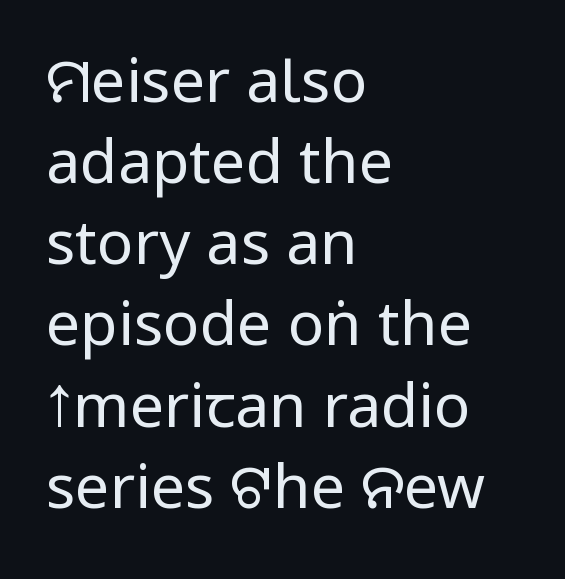
Vertical spacing — default. Descenders hang freely into open space. The font is comparable to plain body text, perhaps lighter. What kind of face is this? One without serifs — a sans. A classic flush-left, rag-right setting is used for this passage. How are the letters spaced? Ordinarily, with no added tracking.
